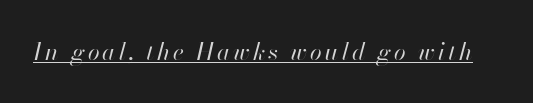
{"italic": "yes", "lean": "right", "slant_degrees": 13, "bold": "no", "underline": "yes", "glyph_px": 24}
